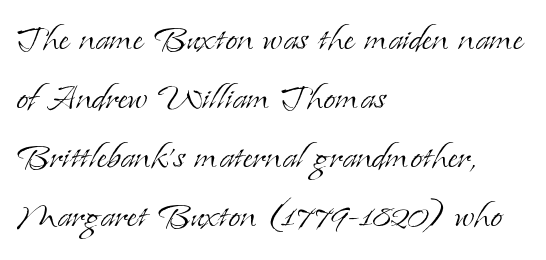
Q: Is the text bold? A: No.
Q: Is the text italic (slanted)? A: Yes.
Q: Is the typeface a serif or a sans-serif typeface? A: Serif.
Q: Is the text underlined? A: No.
Q: How is the paragraph aligned? A: Left-aligned.
Q: Is the spacing between letters normal or unusually wide? A: Normal.
Q: Is the spacing between lines tight, normal or loose? A: Normal.
Q: Width (condensed, normal, or wide)? A: Normal.
Q: Stroke contrast? A: Low.
Q: x-height? A: Small.
Q: Monospaced? A: No.
